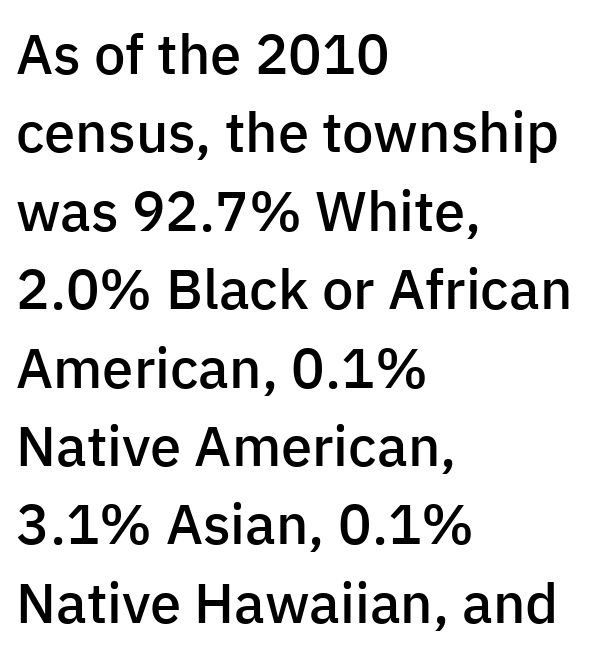
Does the lettering tilt? It doesn't — this is upright. These words are printed semibold, heavier than regular yet not bold. Type style note: lacks serifs. A clean baseline with only descenders dipping below it.
